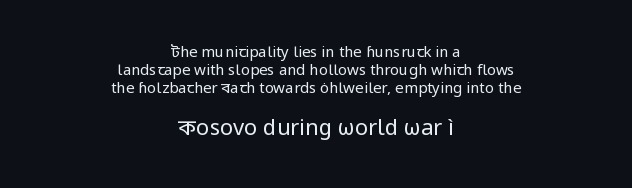
The setting favours the middle, as headings and verse often do. Italic: no, the glyphs are upright roman. Glance below the letters and you will spot only blank space. The face looks like a standard text weight, possibly lighter.
